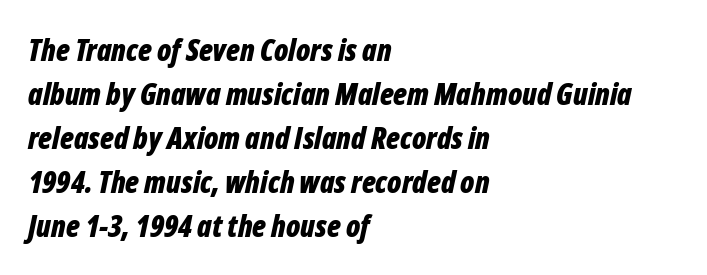
{"italic": "yes", "lean": "right", "slant_degrees": 12, "bold": "yes", "weight": "bold", "width": "condensed", "stroke_contrast": "low", "x_height": "medium", "monospaced": "no", "underline": "no", "align": "left", "line_spacing": "normal", "line_spacing_ratio": 1.47, "letter_spacing": "normal", "letter_spacing_em": 0.0, "glyph_px": 30}
